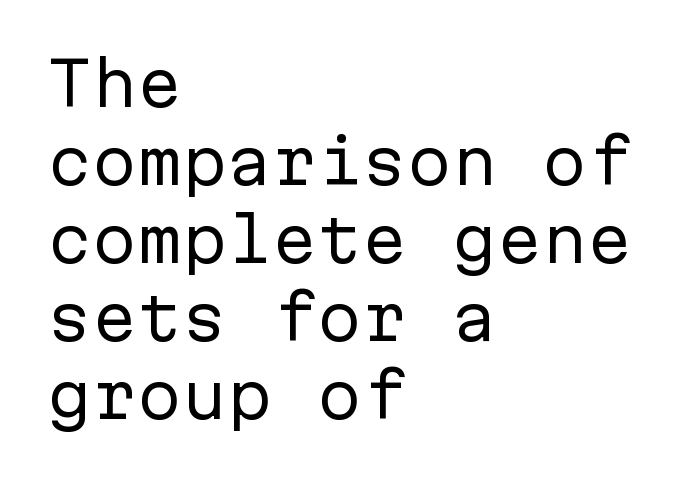
{"serif": "no", "italic": "no", "bold": "no", "weight": "regular", "width": "normal", "stroke_contrast": "low", "x_height": "medium", "monospaced": "yes", "underline": "no", "align": "left", "line_spacing": "normal", "line_spacing_ratio": 1.3, "letter_spacing": "normal", "letter_spacing_em": 0.0, "glyph_px": 60}
